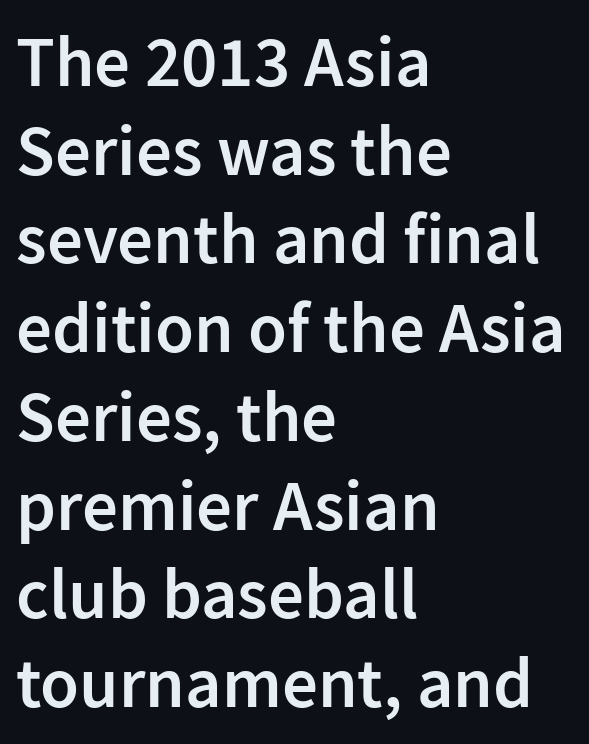
{"serif": "no", "italic": "no", "bold": "semi", "weight": "semibold", "width": "normal", "stroke_contrast": "low", "x_height": "medium", "monospaced": "no", "underline": "no", "align": "left", "line_spacing": "normal", "line_spacing_ratio": 1.25, "letter_spacing": "normal", "letter_spacing_em": 0.0, "glyph_px": 71}
